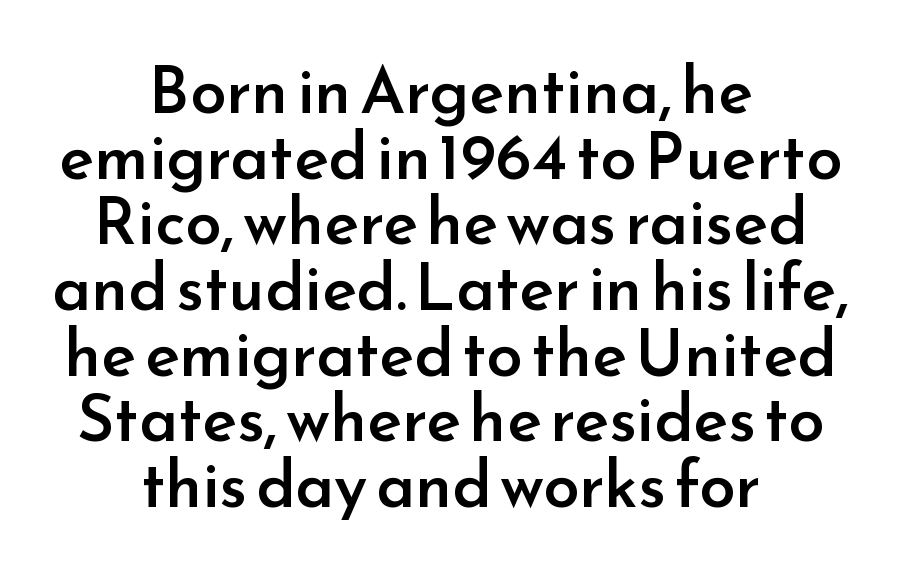
The face used here is proportionally spaced, like ordinary book or web type. The letterforms sit shoulder to shoulder at normal distance. The strip under each line holds only bare page. Vertical spacing — tight. Typographic density is moderately raised because the face is semibold.
